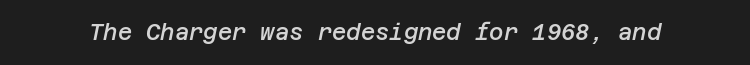
{"italic": "yes", "lean": "right", "slant_degrees": 12, "bold": "semi", "underline": "no", "letter_spacing": "normal", "letter_spacing_em": 0.0, "glyph_px": 22}
